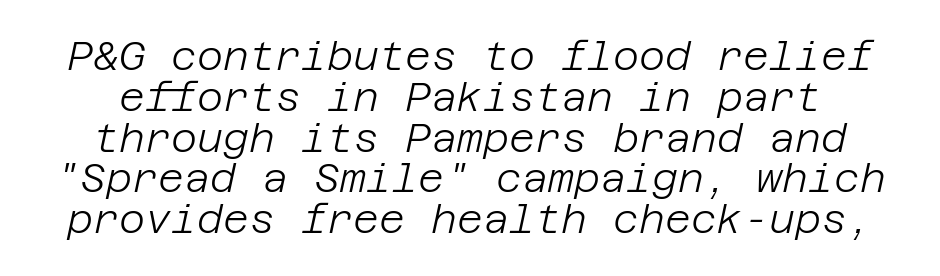
The image shows 40 px light type, italic (leaning right); set tight line spacing (1.02x), normal letter spacing, not underlined; low stroke contrast and a large x-height.
